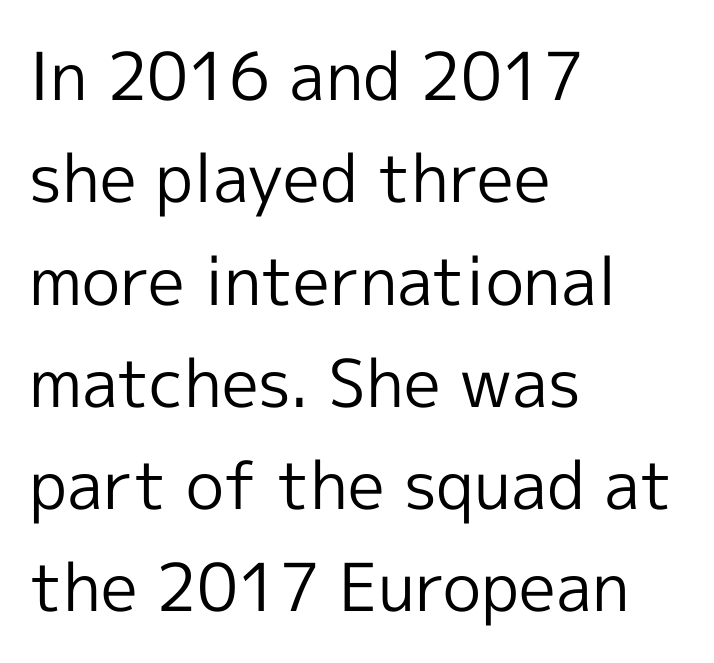
Q: Is the text bold? A: No.
Q: Is the text italic (slanted)? A: No, it is upright.
Q: Is the typeface a serif or a sans-serif typeface? A: Sans-serif.
Q: Is the text underlined? A: No.
Q: How is the paragraph aligned? A: Left-aligned.
Q: Is the spacing between letters normal or unusually wide? A: Normal.
Q: Is the spacing between lines tight, normal or loose? A: Normal.
Q: Width (condensed, normal, or wide)? A: Normal.
Q: x-height? A: Medium.
Q: Monospaced? A: No.
